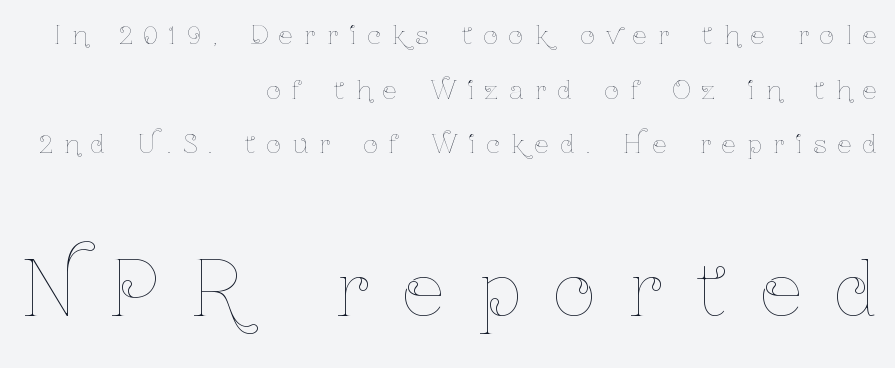
The image shows 74 px thin, condensed type, upright; set right-aligned, loose line spacing (2.19x), unusually wide letter spacing (+0.46 em), not underlined; the second (bottom) block is 2.96x larger; low stroke contrast and a medium x-height.
